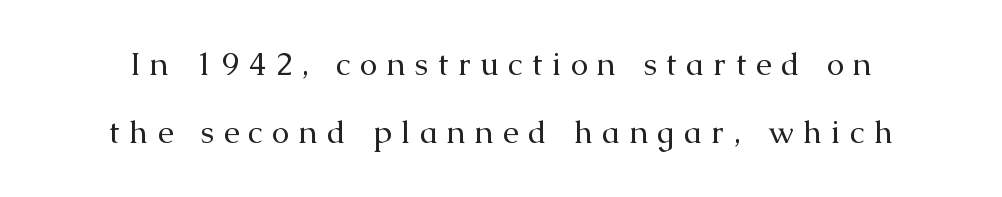
{"serif": "yes", "italic": "no", "bold": "no", "weight": "regular", "width": "normal", "stroke_contrast": "medium", "x_height": "medium", "monospaced": "no", "underline": "no", "line_spacing": "loose", "line_spacing_ratio": 2.13, "letter_spacing": "wide", "letter_spacing_em": 0.29, "glyph_px": 32}
